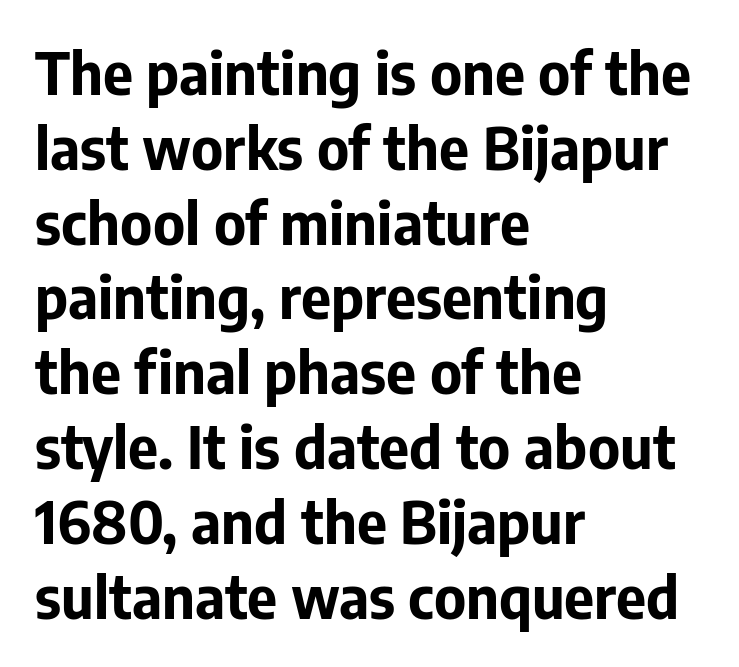
The image shows 58 px bold sans-serif type, upright; set left-aligned, normal line spacing (1.29x), normal letter spacing, not underlined; low stroke contrast and a medium x-height.
